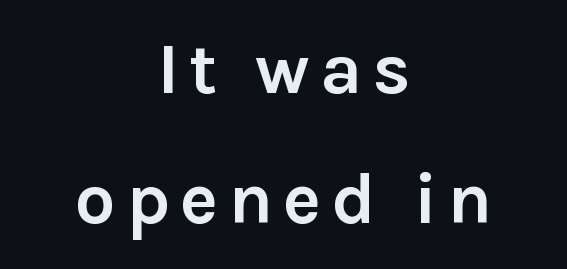
{"serif": "no", "italic": "no", "bold": "yes", "weight": "semibold", "width": "normal", "stroke_contrast": "low", "x_height": "medium", "monospaced": "no", "underline": "no", "align": "center", "line_spacing_ratio": 1.81, "glyph_px": 72}
